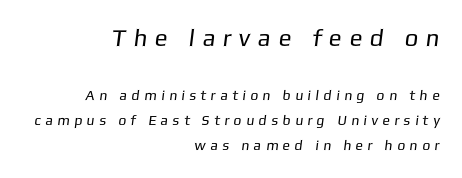
Q: Is the text bold? A: No.
Q: Is the text underlined? A: No.
Q: How is the paragraph aligned? A: Right-aligned.
Q: Is the spacing between letters normal or unusually wide? A: Unusually wide.
Q: Which block of text is set in a larger size, the first (top) or the second (bottom)? A: The first (top) one.
